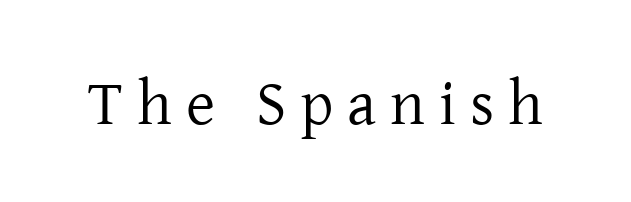
What stands out about the letter spacing? Its width — letters are far apart. The axis of the letterforms is exactly vertical. The face used here is proportionally spaced, like ordinary book or web type. The passage shown is not bold in any degree. Descender tails drop into unmarked territory. To sum up the face: it has serifs.
